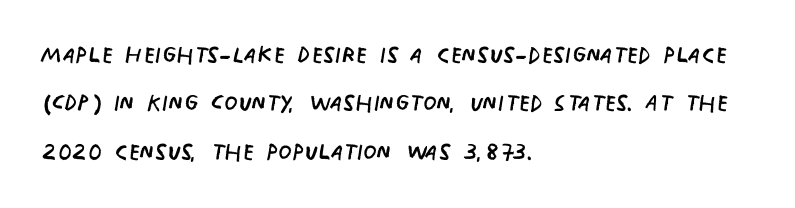
{"serif": "no", "bold": "no", "weight": "regular", "width": "condensed", "stroke_contrast": "low", "x_height": "large", "monospaced": "no", "underline": "no", "align": "left", "line_spacing": "normal", "line_spacing_ratio": 1.56, "letter_spacing": "normal", "letter_spacing_em": 0.0, "glyph_px": 31}
